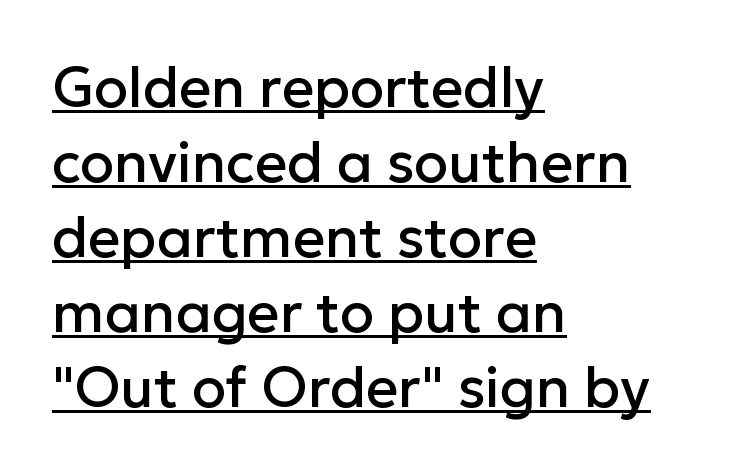
Q: Is the text italic (slanted)? A: No, it is upright.
Q: Is the typeface a serif or a sans-serif typeface? A: Sans-serif.
Q: Is the text underlined? A: Yes.
Q: How is the paragraph aligned? A: Left-aligned.
Q: Is the spacing between letters normal or unusually wide? A: Normal.
Q: Is the spacing between lines tight, normal or loose? A: Normal.
Q: Width (condensed, normal, or wide)? A: Normal.
Q: Stroke contrast? A: Low.
Q: x-height? A: Medium.
Q: Monospaced? A: No.
